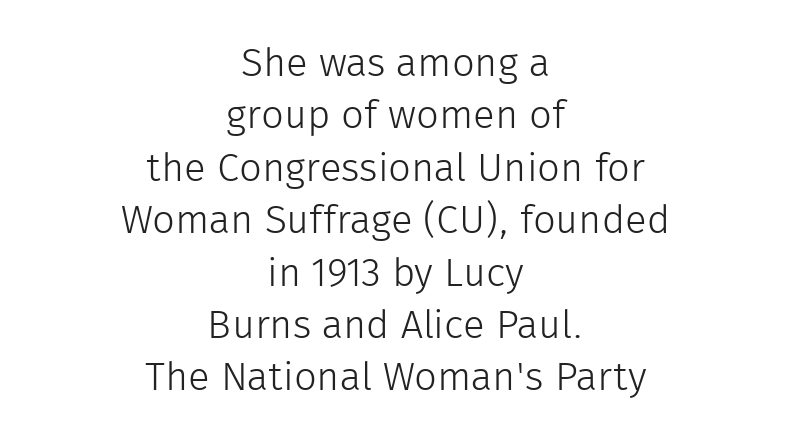
These lines are composed in type without serifs. These glyphs show unthickened strokes, regular width or finer. The lines are quadded center. Is this a fixed-width face? No — the glyphs have proportional, varying widths.
